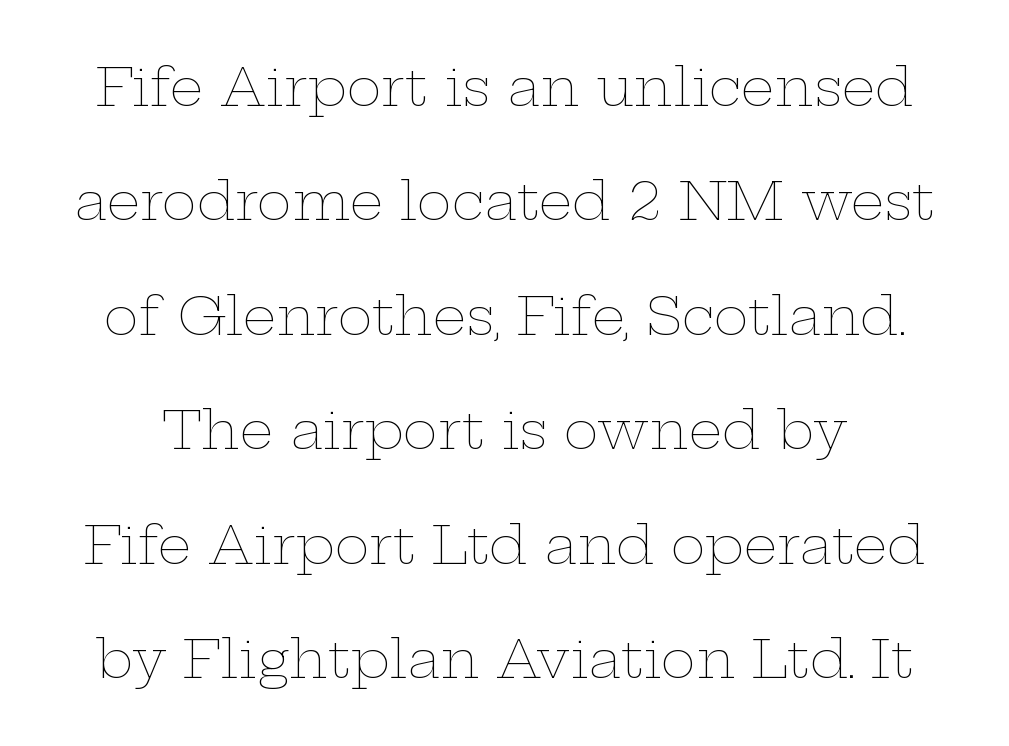
{"italic": "no", "bold": "no", "weight": "thin", "width": "wide", "stroke_contrast": "low", "x_height": "medium", "monospaced": "no", "underline": "no", "line_spacing": "loose", "line_spacing_ratio": 2.16, "letter_spacing": "normal", "letter_spacing_em": 0.0, "glyph_px": 53}
